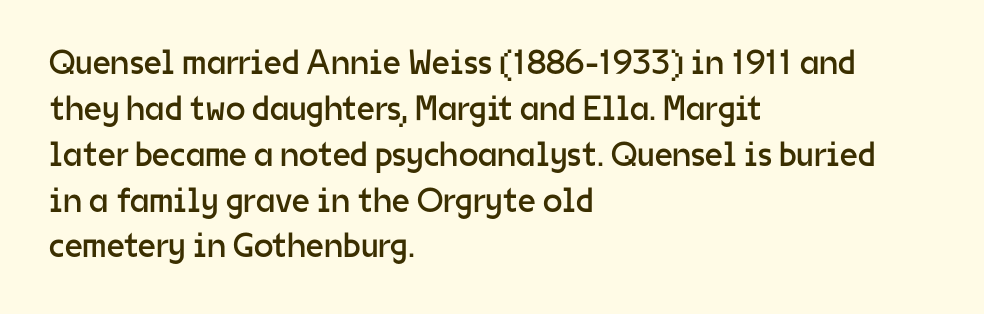
{"serif": "no", "italic": "no", "bold": "no", "weight": "regular", "width": "normal", "stroke_contrast": "low", "x_height": "medium", "monospaced": "no", "underline": "no", "align": "left", "line_spacing": "normal", "line_spacing_ratio": 1.31, "letter_spacing": "normal", "letter_spacing_em": 0.0, "glyph_px": 35}
